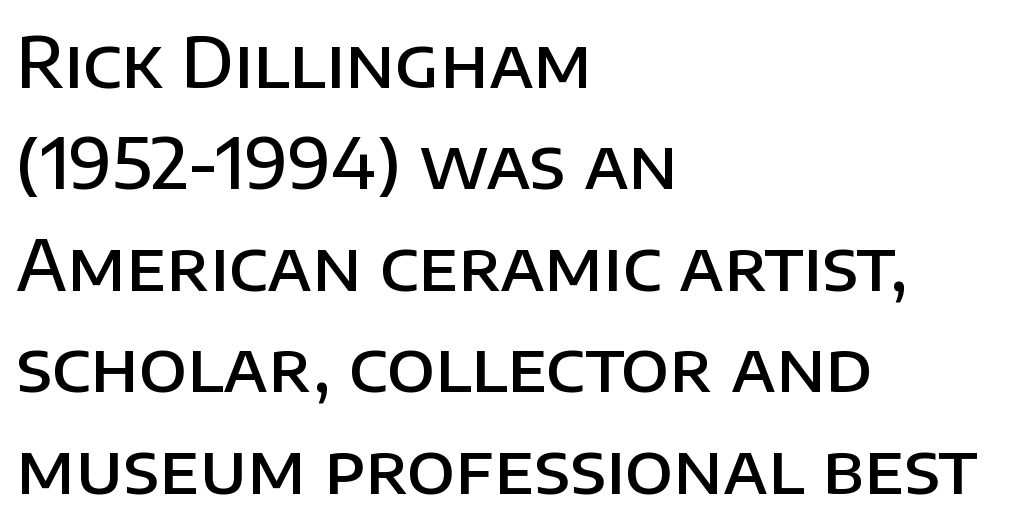
Q: Is the text bold? A: Semi-bold.
Q: Is the text italic (slanted)? A: No, it is upright.
Q: Is the typeface a serif or a sans-serif typeface? A: Sans-serif.
Q: Is the text underlined? A: No.
Q: How is the paragraph aligned? A: Left-aligned.
Q: Is the spacing between letters normal or unusually wide? A: Normal.
Q: Is the spacing between lines tight, normal or loose? A: Normal.
Q: Width (condensed, normal, or wide)? A: Normal.
Q: Stroke contrast? A: Low.
Q: x-height? A: Large.
Q: Monospaced? A: No.
